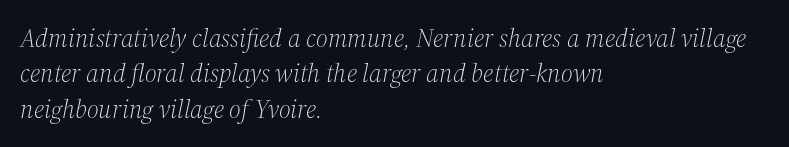
{"italic": "yes", "lean": "right", "slant_degrees": 12, "bold": "no", "underline": "no", "align": "left", "line_spacing": "normal", "line_spacing_ratio": 1.36, "letter_spacing": "normal", "letter_spacing_em": 0.0, "glyph_px": 26}
